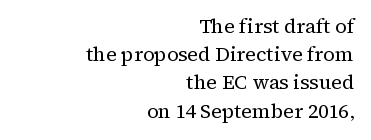
{"italic": "no", "bold": "no", "underline": "no", "align": "right", "line_spacing": "normal", "line_spacing_ratio": 1.41, "letter_spacing": "normal", "letter_spacing_em": 0.0, "glyph_px": 20}
